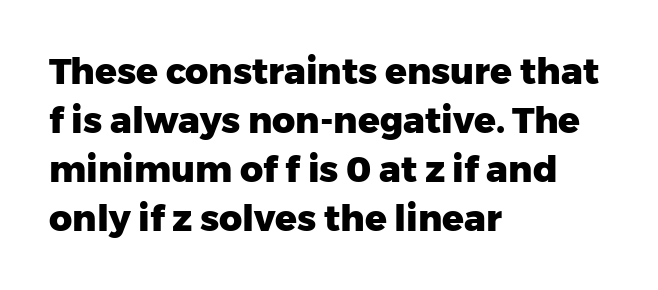
{"serif": "no", "italic": "no", "bold": "yes", "weight": "heavy", "width": "normal", "stroke_contrast": "low", "x_height": "medium", "monospaced": "no", "underline": "no", "align": "left", "line_spacing": "normal", "line_spacing_ratio": 1.36, "letter_spacing": "normal", "letter_spacing_em": 0.0, "glyph_px": 36}
